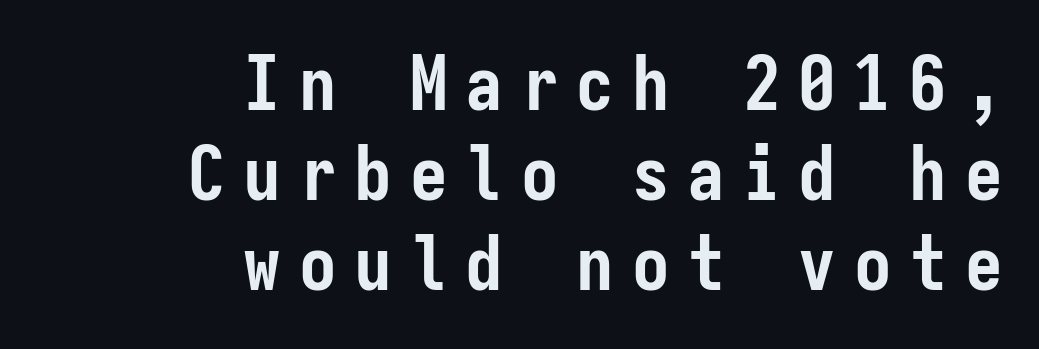
Summary of weight: heavy, a full bold. Do the characters align in a grid? Yes, the font is monospaced. A bare baseline throughout the passage. Alignment: flush right. Are there feet on the stems? There aren't — it's a sans. The letters stand upright; this is a roman face.
